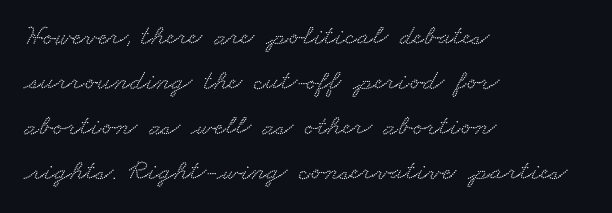
The rows are spaced the way most documents space them. Underline: absent. Words appear dense and cohesive because spacing is normal. The typeface chosen for these lines features serifs.
